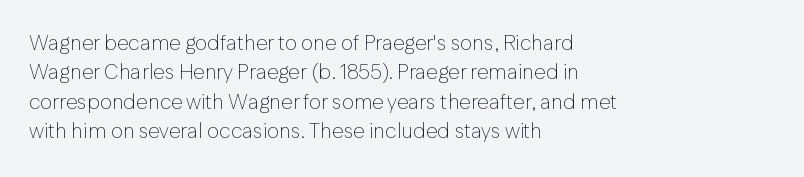
The image shows 21 px text type, upright; set left-aligned, normal line spacing (1.4x), normal letter spacing, not underlined.
